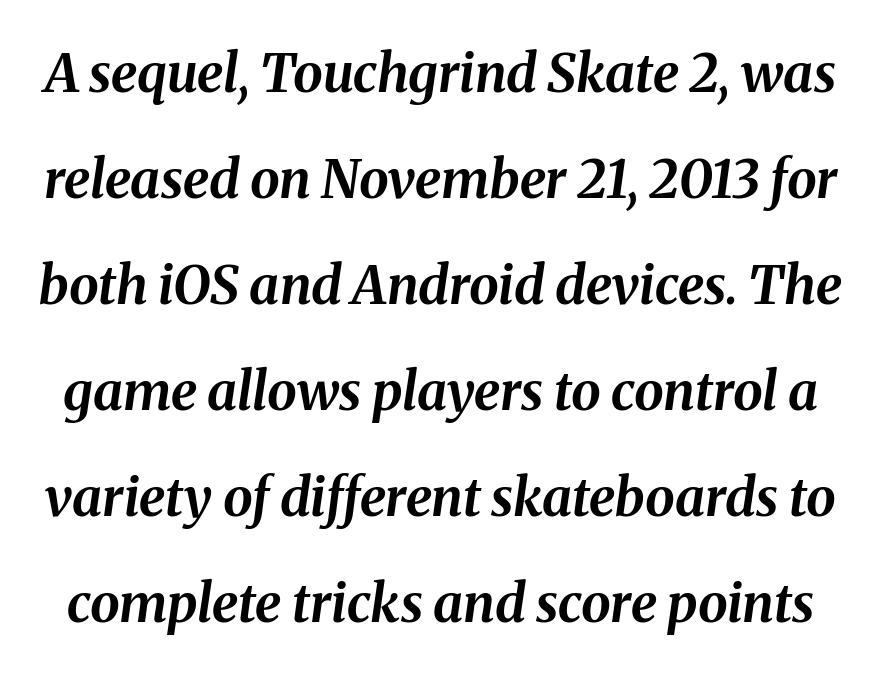
Q: Is the text bold? A: Yes.
Q: Is the text italic (slanted)? A: Yes, it leans right by about 8 degrees.
Q: Is the text underlined? A: No.
Q: Is the spacing between letters normal or unusually wide? A: Normal.
Q: Is the spacing between lines tight, normal or loose? A: Loose.
Q: Width (condensed, normal, or wide)? A: Normal.
Q: Stroke contrast? A: Medium.
Q: x-height? A: Medium.
Q: Monospaced? A: No.
